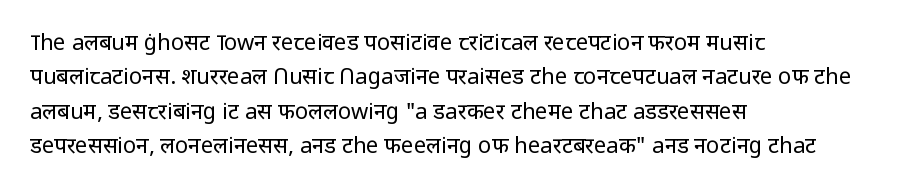
{"italic": "no", "bold": "no", "underline": "no", "align": "left", "line_spacing": "normal", "line_spacing_ratio": 1.56, "letter_spacing": "normal", "letter_spacing_em": 0.0, "glyph_px": 22}
